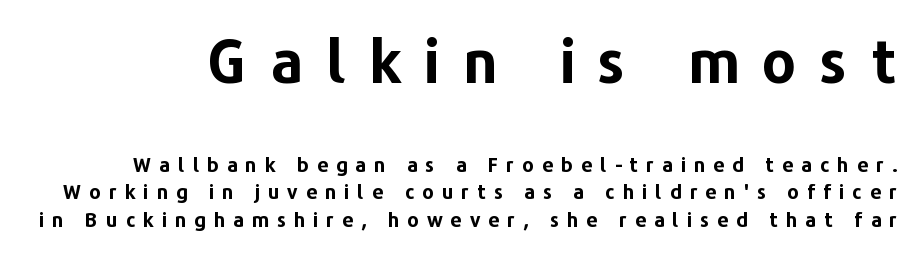
The image shows 59 px bold sans-serif type, upright; set normal line spacing (1.37x), unusually wide letter spacing (+0.39 em), not underlined; the first (top) block is 2.95x larger; low stroke contrast and a medium x-height.
